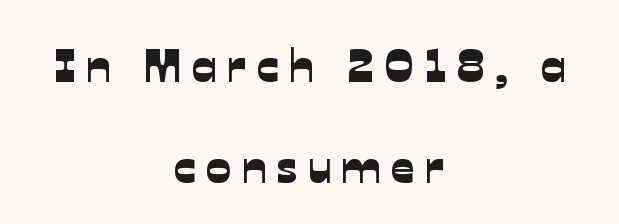
{"serif": "no", "width": "normal", "stroke_contrast": "low", "x_height": "medium", "monospaced": "no", "underline": "no", "align": "center", "line_spacing": "loose", "line_spacing_ratio": 2.14, "letter_spacing": "wide", "letter_spacing_em": 0.21, "glyph_px": 47}
